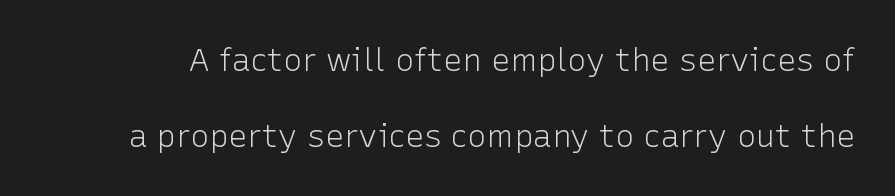
The image shows 32 px light sans-serif type, upright; set loose line spacing (2.39x), normal letter spacing, not underlined; low stroke contrast and a medium x-height.
